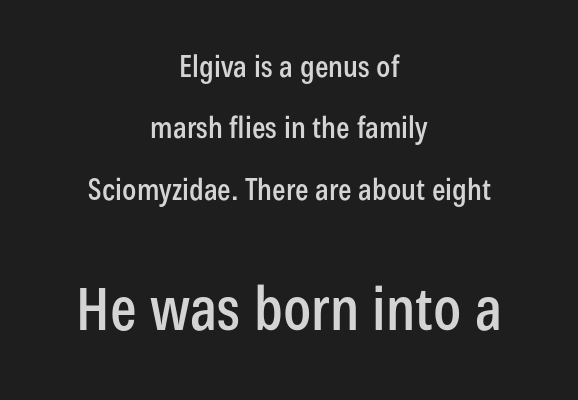
Varying glyph widths throughout — classic text-font behaviour. The type family on display is of the sans-serif kind. The block of text is sparse from top to bottom, with ample space between rows. Quick note: underline off.
